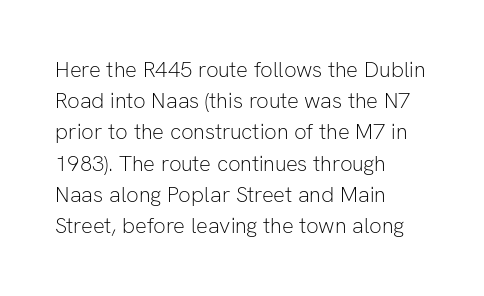
Every row of glyphs begins at an identical x-position on the left. The typesetting does not lean heavy: it is not bold. One glance says typical: line gaps are just what's usual. Underlining? Definitely not there.
